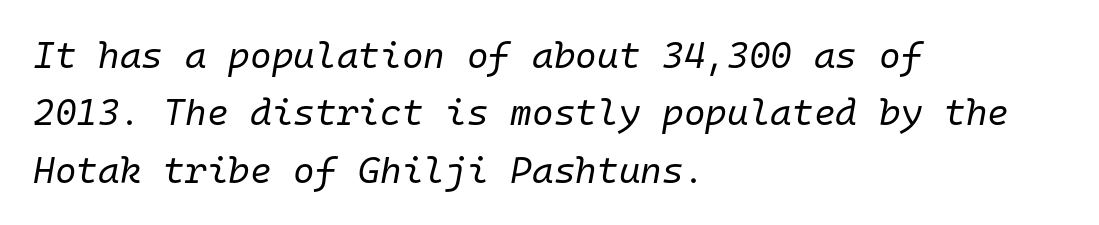
{"italic": "yes", "lean": "right", "slant_degrees": 10, "bold": "no", "weight": "regular", "width": "normal", "stroke_contrast": "low", "x_height": "medium", "monospaced": "yes", "underline": "no", "align": "left", "line_spacing": "normal", "line_spacing_ratio": 1.55, "letter_spacing": "normal", "letter_spacing_em": 0.0, "glyph_px": 37}
